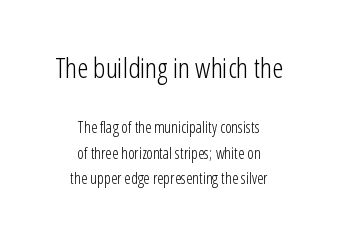
Of the two passages, the one on top uses the larger point size. Weight: regular or lighter. It's the straight-up-and-down kind of type. Beneath every word, the page is bare.
